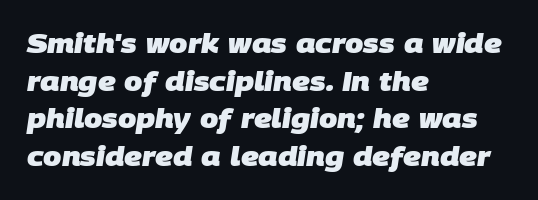
Q: Is the text bold? A: Yes.
Q: Is the text underlined? A: No.
Q: How is the paragraph aligned? A: Left-aligned.
Q: Is the spacing between letters normal or unusually wide? A: Normal.
Q: Is the spacing between lines tight, normal or loose? A: Normal.
